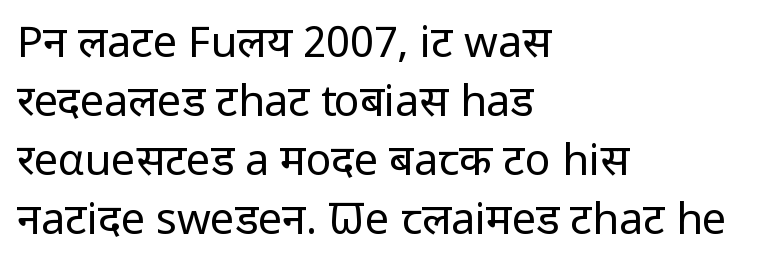
The image shows 43 px regular-weight, condensed sans-serif type, upright; set left-aligned, normal line spacing (1.37x), normal letter spacing, not underlined; low stroke contrast and a large x-height.
